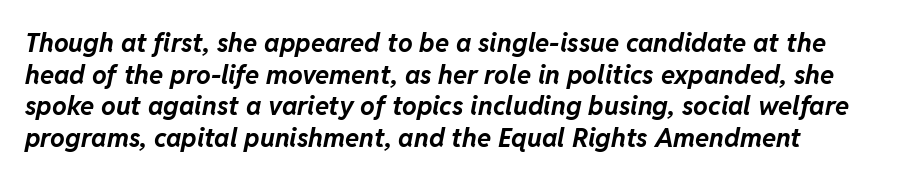
The image shows 26 px bold type, italic (leaning right); set line spacing 1.22x, normal letter spacing, not underlined.
